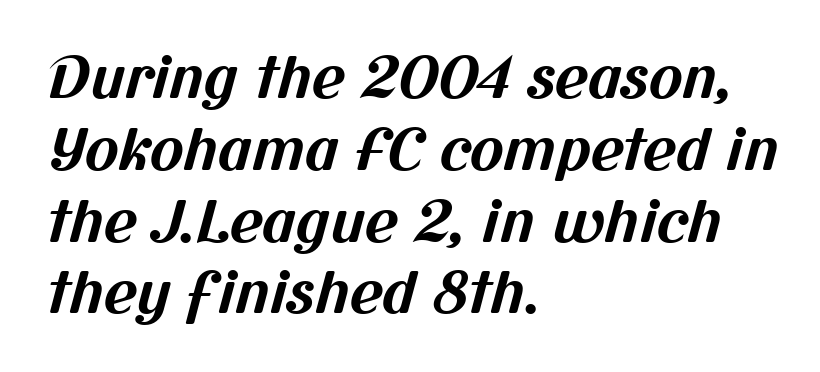
Compared with a centered layout, this one pins lines to the left instead. Standard letterfit; no display-style spreading of the glyphs. No feet cap the strokes, marking this as sans-serif type. The passage shown is emphatically bold.
